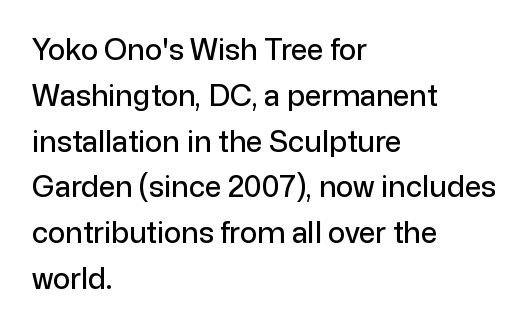
Q: Is the text italic (slanted)? A: No, it is upright.
Q: Is the typeface a serif or a sans-serif typeface? A: Sans-serif.
Q: Is the text underlined? A: No.
Q: How is the paragraph aligned? A: Left-aligned.
Q: Is the spacing between letters normal or unusually wide? A: Normal.
Q: Is the spacing between lines tight, normal or loose? A: Normal.
Q: Width (condensed, normal, or wide)? A: Normal.
Q: Stroke contrast? A: Low.
Q: x-height? A: Medium.
Q: Monospaced? A: No.
